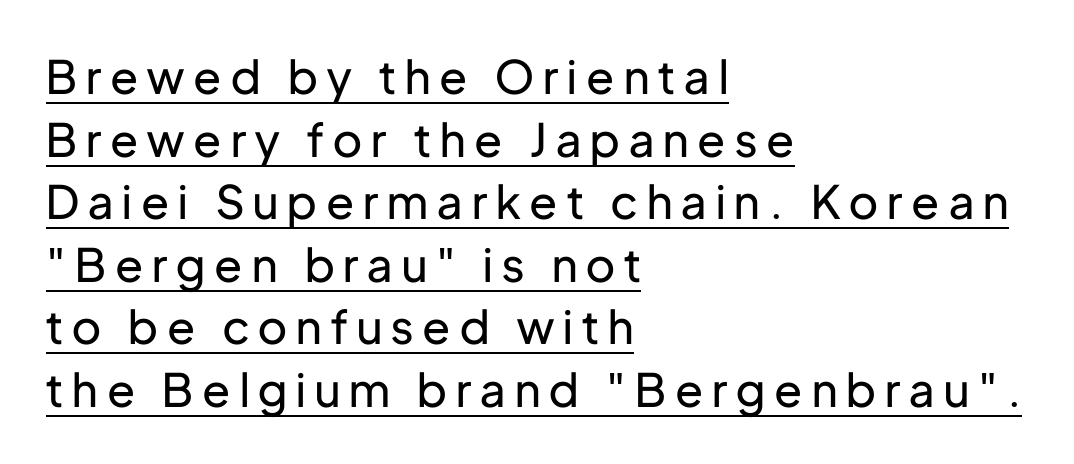
Q: Is the text bold? A: No.
Q: Is the text italic (slanted)? A: No, it is upright.
Q: Is the typeface a serif or a sans-serif typeface? A: Sans-serif.
Q: Is the text underlined? A: Yes.
Q: How is the paragraph aligned? A: Left-aligned.
Q: Is the spacing between letters normal or unusually wide? A: Unusually wide.
Q: Is the spacing between lines tight, normal or loose? A: Normal.
Q: Width (condensed, normal, or wide)? A: Normal.
Q: Stroke contrast? A: Low.
Q: x-height? A: Medium.
Q: Monospaced? A: No.
